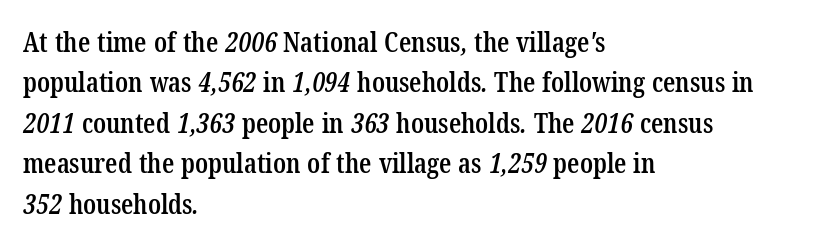
Summary of weight: moderately heavy, a semibold. Reading down the block, your eye returns to a fixed left position each line. Leading matches the norm, producing a regular column. Clear beneath every line of the passage. Inter-character spacing is left at the font's built-in metrics.
